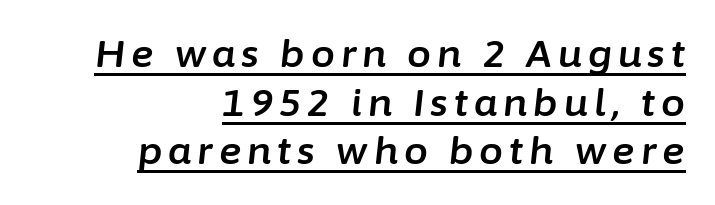
Q: Is the text italic (slanted)? A: Yes, it leans right by about 6 degrees.
Q: Is the text underlined? A: Yes.
Q: How is the paragraph aligned? A: Right-aligned.
Q: Is the spacing between lines tight, normal or loose? A: Normal.
Q: Width (condensed, normal, or wide)? A: Normal.
Q: Stroke contrast? A: Low.
Q: x-height? A: Medium.
Q: Monospaced? A: No.
